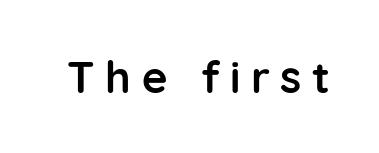
The image shows 44 px semibold sans-serif type, upright; set unusually wide letter spacing (+0.24 em), not underlined; low stroke contrast and a medium x-height.
